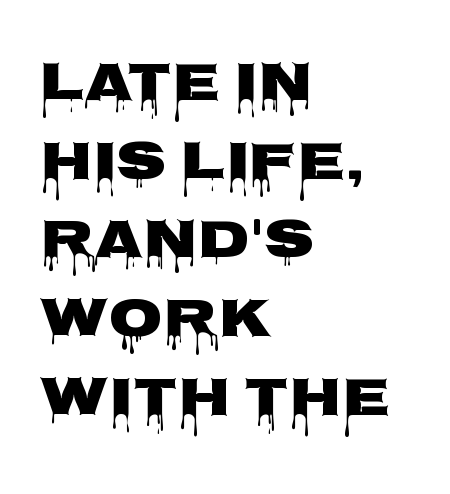
The image shows 55 px heavy, wide sans-serif type, upright; set left-aligned, normal line spacing (1.43x), normal letter spacing, not underlined; low stroke contrast and a large x-height.
